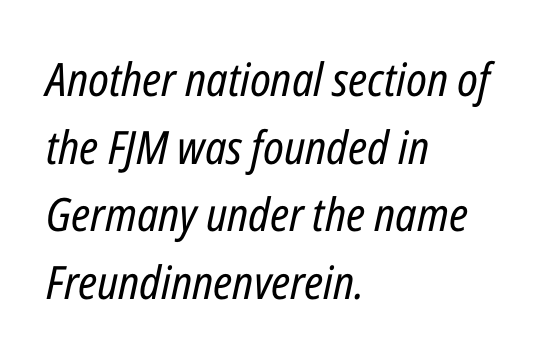
Characters are canted at an angle relative to the baseline's perpendicular. Each letter keeps its own natural width here, so spacing adapts to shape. Does extra space separate the letters? No, they use regular spacing. The paragraph shown leans on its left margin. The area under the type is left untouched.
